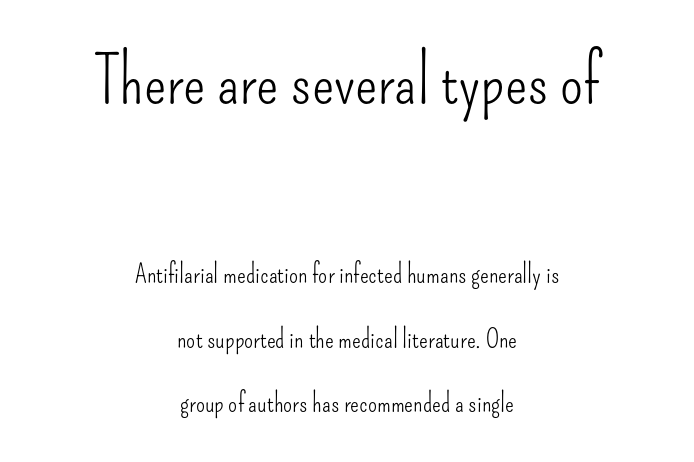
Q: Is the text bold? A: No.
Q: Is the text italic (slanted)? A: No, it is upright.
Q: Is the typeface a serif or a sans-serif typeface? A: Sans-serif.
Q: Is the text underlined? A: No.
Q: How is the paragraph aligned? A: Centered.
Q: Is the spacing between letters normal or unusually wide? A: Normal.
Q: Is the spacing between lines tight, normal or loose? A: Loose.
Q: Which block of text is set in a larger size, the first (top) or the second (bottom)? A: The first (top) one.
Q: Width (condensed, normal, or wide)? A: Condensed.
Q: Stroke contrast? A: Low.
Q: x-height? A: Small.
Q: Monospaced? A: No.
